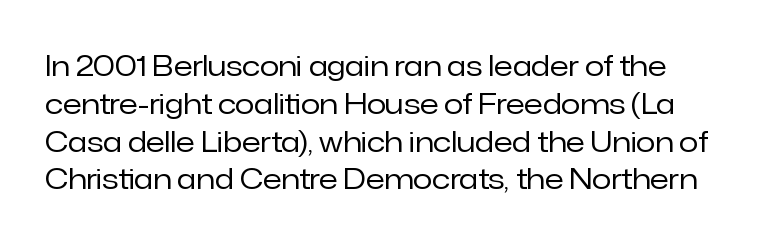
The image shows 28 px regular-weight sans-serif type, upright; set left-aligned, normal line spacing (1.35x), normal letter spacing, not underlined; low stroke contrast and a medium x-height.
